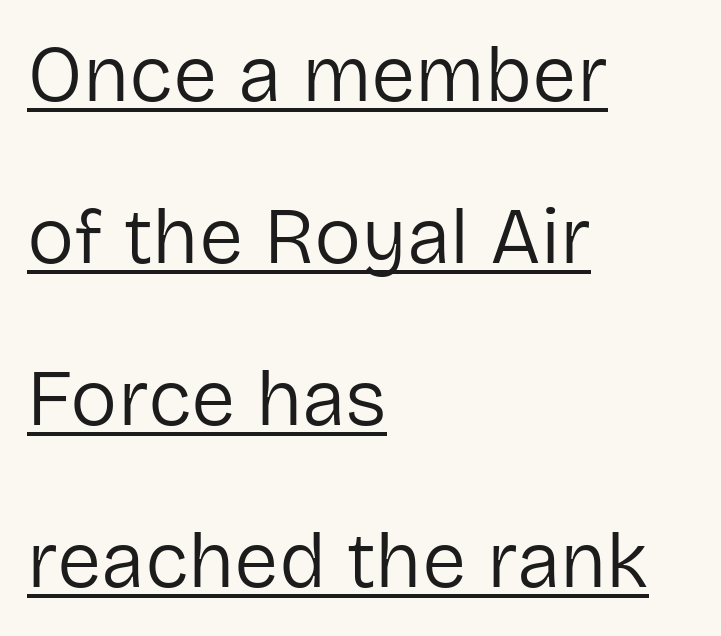
The image shows 79 px regular-weight sans-serif type, upright; set left-aligned, loose line spacing (2.05x), normal letter spacing, underlined; low stroke contrast and a medium x-height.
